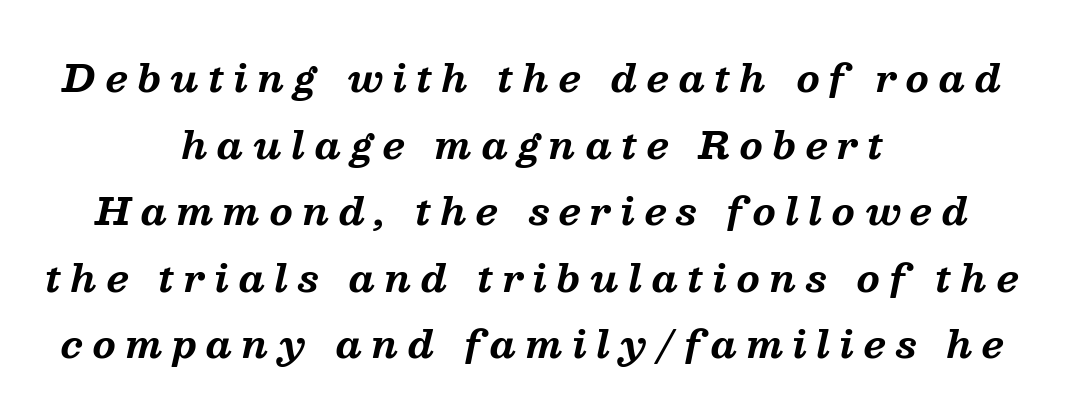
{"serif": "yes", "italic": "yes", "lean": "right", "slant_degrees": 13, "bold": "yes", "weight": "bold", "width": "normal", "stroke_contrast": "medium", "x_height": "medium", "monospaced": "no", "underline": "no", "align": "center", "line_spacing_ratio": 1.8, "letter_spacing": "wide", "letter_spacing_em": 0.26, "glyph_px": 37}
